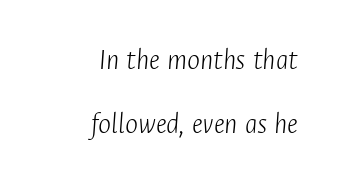
{"italic": "yes", "lean": "right", "slant_degrees": 4, "bold": "no", "weight": "light", "width": "condensed", "stroke_contrast": "low", "x_height": "medium", "monospaced": "no", "underline": "no", "align": "right", "line_spacing": "loose", "line_spacing_ratio": 2.05, "letter_spacing": "normal", "letter_spacing_em": 0.0, "glyph_px": 31}
